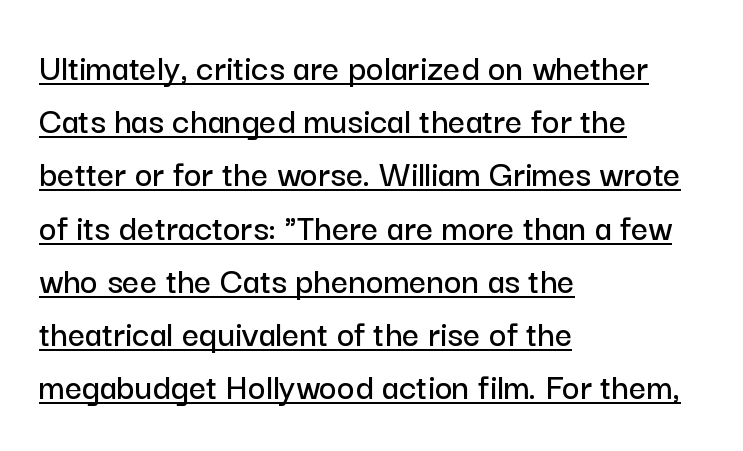
Q: Is the text italic (slanted)? A: No, it is upright.
Q: Is the typeface a serif or a sans-serif typeface? A: Sans-serif.
Q: Is the text underlined? A: Yes.
Q: How is the paragraph aligned? A: Left-aligned.
Q: Is the spacing between letters normal or unusually wide? A: Normal.
Q: Is the spacing between lines tight, normal or loose? A: Normal.
Q: Width (condensed, normal, or wide)? A: Normal.
Q: Stroke contrast? A: Low.
Q: x-height? A: Medium.
Q: Monospaced? A: No.
